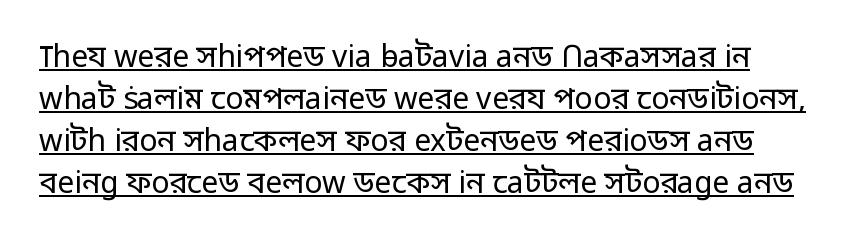
{"serif": "no", "italic": "no", "bold": "no", "weight": "regular", "width": "normal", "stroke_contrast": "low", "x_height": "medium", "monospaced": "no", "underline": "yes", "line_spacing": "normal", "line_spacing_ratio": 1.4, "letter_spacing": "normal", "letter_spacing_em": 0.0, "glyph_px": 30}
